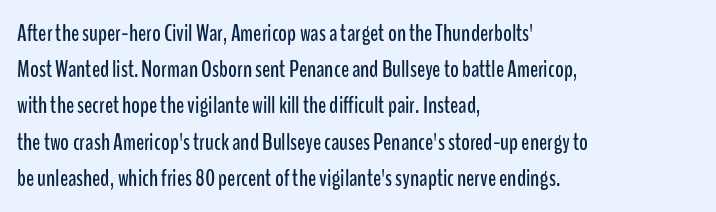
The image shows 24 px text type, upright; set left-aligned, normal line spacing (1.51x), normal letter spacing, not underlined.
